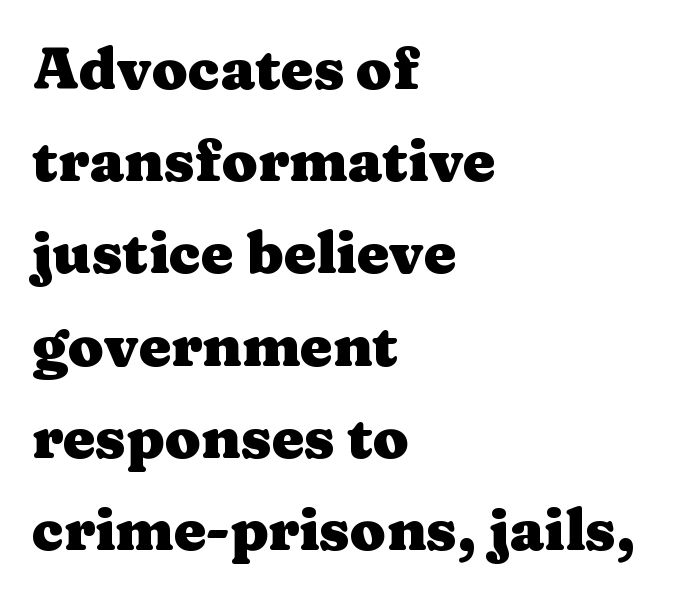
The image shows 58 px heavy, wide serif type, upright; set left-aligned, normal line spacing (1.59x), normal letter spacing, not underlined; medium stroke contrast and a medium x-height.
